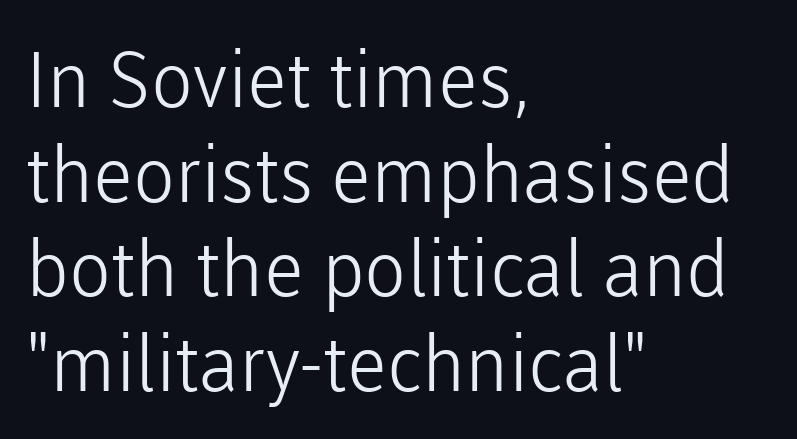
Counters stay open thanks to moderate or lighter strokes. A sans-serif font was chosen for this passage. These lines are rendered in a variable-pitch font. The letters stand upright; this is a roman face.
